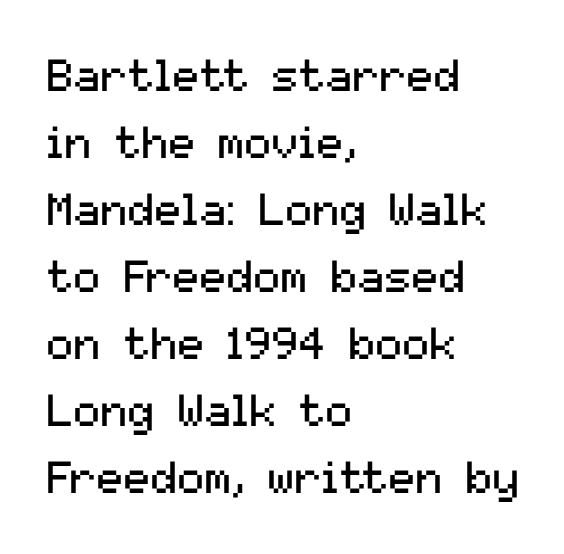
{"serif": "no", "italic": "no", "bold": "no", "weight": "regular", "width": "normal", "stroke_contrast": "medium", "x_height": "medium", "monospaced": "no", "underline": "no", "align": "left", "line_spacing": "normal", "line_spacing_ratio": 1.49, "letter_spacing": "normal", "letter_spacing_em": 0.0, "glyph_px": 45}
